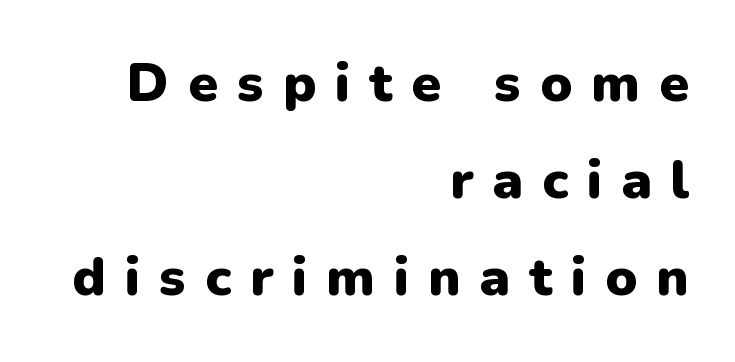
Plenty of ink on the page — the face is bold. This sample has the flowing, uneven cadence of proportional lettering. The rendering inserts visible extra space after every character. Any mark beneath the type? The region is blank. Serif or sans? Sans — the stroke terminals are bare.
